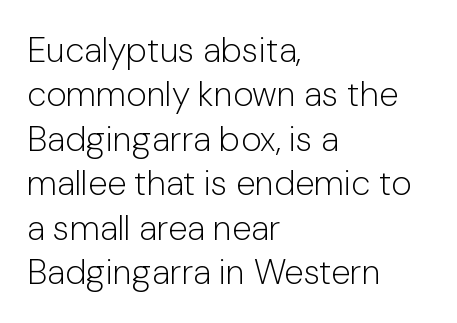
The image shows 35 px light sans-serif type, upright; set left-aligned, normal line spacing (1.27x), normal letter spacing, not underlined; low stroke contrast and a medium x-height.
